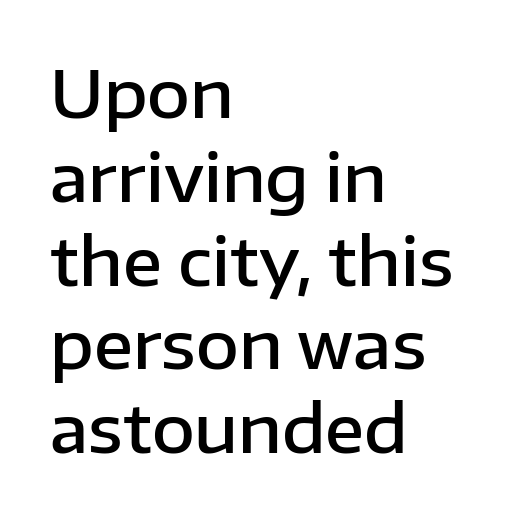
There is no visible air inserted between adjacent glyphs. The font's upright variant was chosen for this text. Nothing sits at the stroke ends, so this counts as sans-serif. Underlining? Definitely not there.
